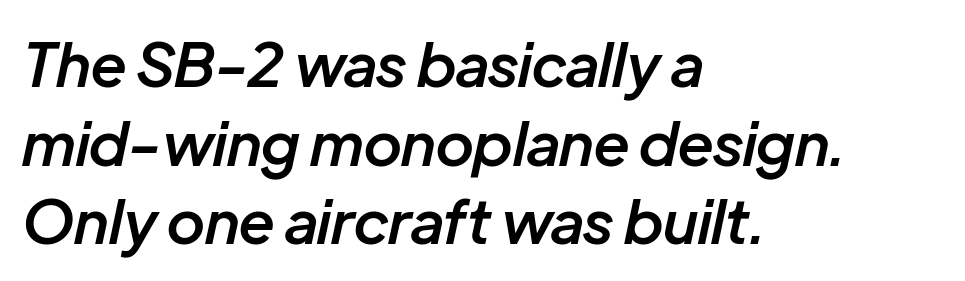
Stroke thickness is moderately raised; the sample reads as semibold. A typesetter would mark this as italic. Every row of glyphs begins at an identical x-position on the left. Only glyphs here, with clear space below each row. Quick note: interline space is typical.
